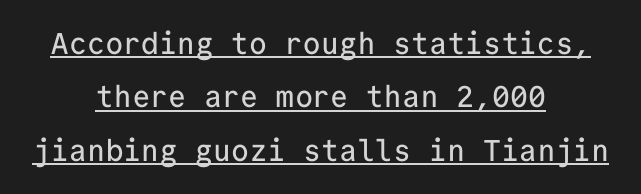
The image shows 30 px sans-serif type, upright, monospaced; set centered, line spacing 1.78x, normal letter spacing, underlined; low stroke contrast and a medium x-height.
